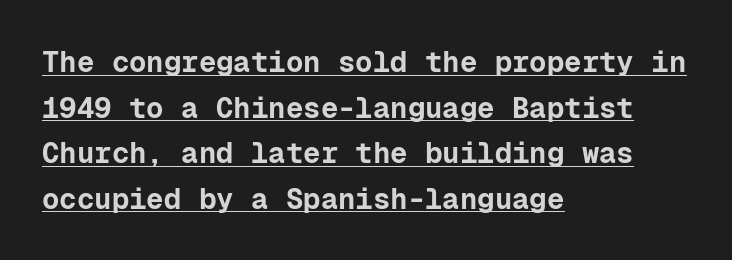
{"serif": "no", "italic": "no", "bold": "yes", "weight": "bold", "width": "normal", "stroke_contrast": "low", "x_height": "medium", "monospaced": "yes", "underline": "yes", "align": "left", "line_spacing": "normal", "line_spacing_ratio": 1.57, "letter_spacing": "normal", "letter_spacing_em": 0.0, "glyph_px": 29}
